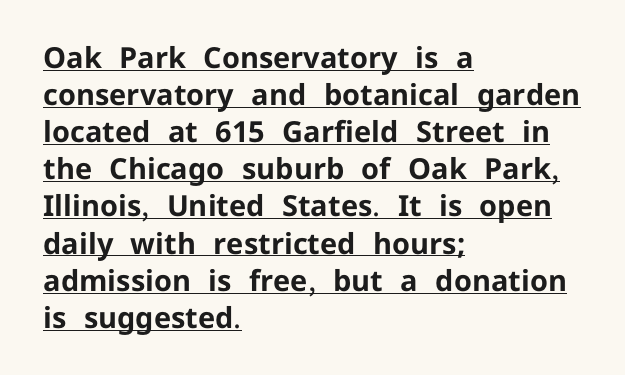
{"serif": "no", "italic": "no", "bold": "yes", "weight": "bold", "width": "normal", "stroke_contrast": "low", "x_height": "medium", "monospaced": "no", "underline": "yes", "align": "left", "line_spacing": "normal", "line_spacing_ratio": 1.28, "letter_spacing": "normal", "letter_spacing_em": 0.0, "glyph_px": 29}
